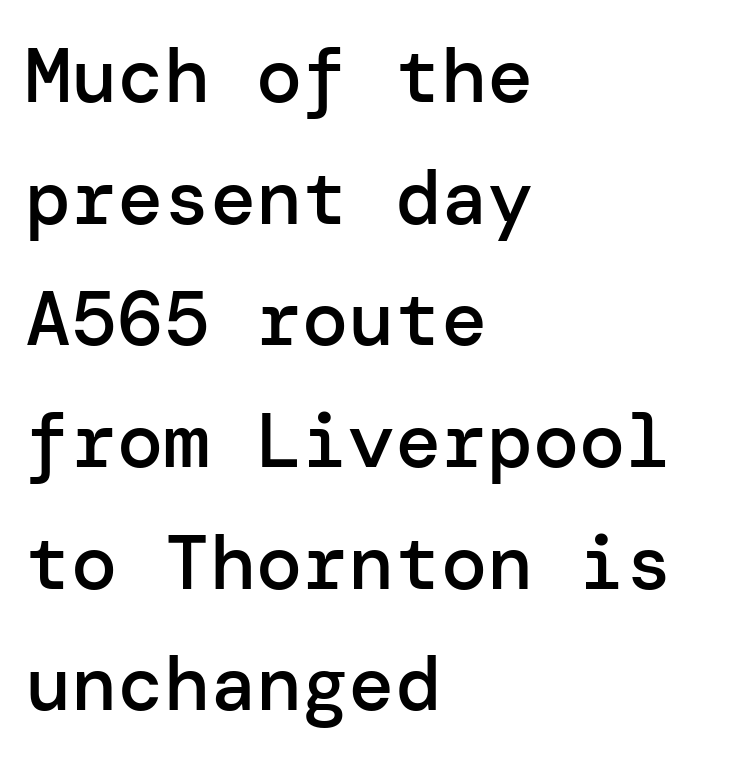
{"serif": "no", "italic": "no", "bold": "semi", "weight": "semibold", "width": "normal", "stroke_contrast": "low", "x_height": "medium", "underline": "no", "align": "left", "line_spacing": "normal", "line_spacing_ratio": 1.58, "letter_spacing": "normal", "letter_spacing_em": 0.0, "glyph_px": 77}
